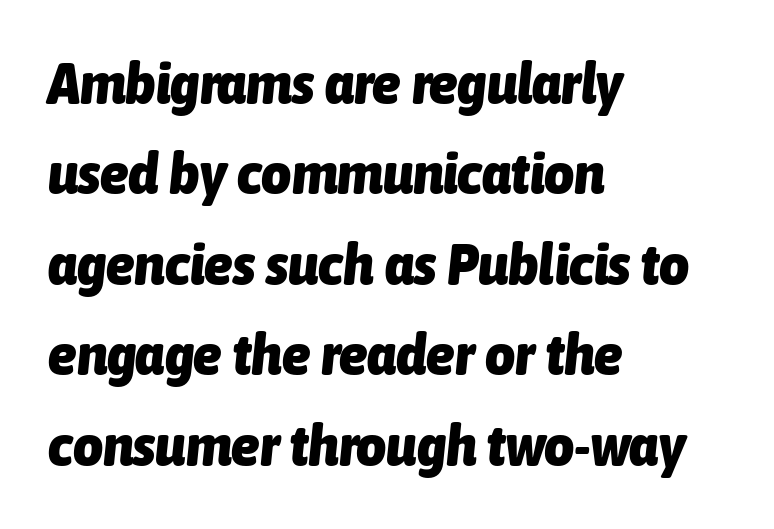
The zone under the glyphs is completely vacant. This sample has the flowing, uneven cadence of proportional lettering. Students, observe: this is what conventionally led text looks like. Caption: multi-line text, flush left, ragged right. Glyph-to-glyph distance matches everyday printed text. Emphasis-style slanted type is in use.
